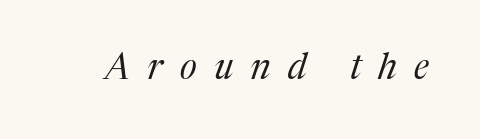
{"serif": "yes", "italic": "yes", "lean": "right", "slant_degrees": 17, "bold": "no", "weight": "regular", "width": "normal", "stroke_contrast": "medium", "x_height": "medium", "monospaced": "no", "underline": "no", "letter_spacing": "wide", "letter_spacing_em": 0.48, "glyph_px": 36}
